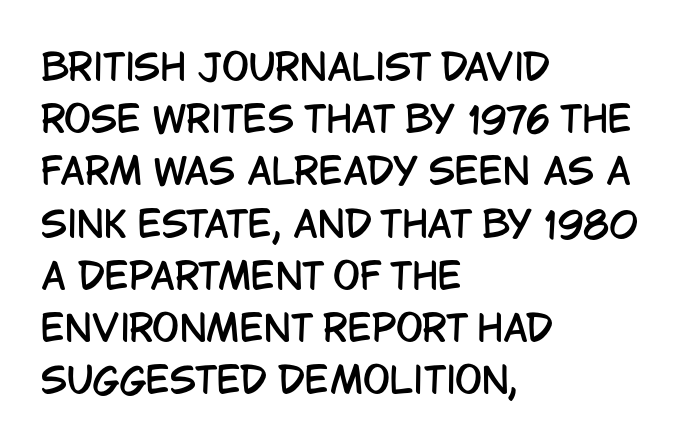
Any mark beneath the type? The region is blank. Ascenders rise straight up at ninety degrees. Each letter keeps its own natural width here, so spacing adapts to shape. Nothing sits at the stroke ends, so this counts as sans-serif. Honestly, the row spacing looks completely unremarkable.
